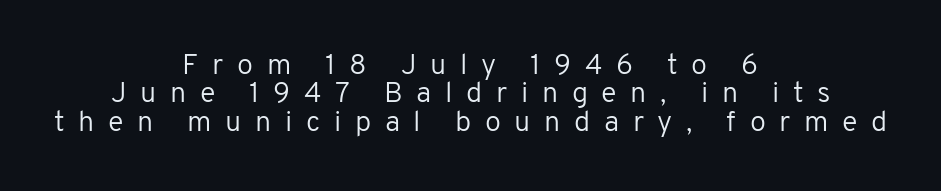
The image shows 29 px regular-weight sans-serif type, upright; set centered, tight line spacing (0.98x), unusually wide letter spacing (+0.47 em), not underlined; low stroke contrast and a medium x-height.
